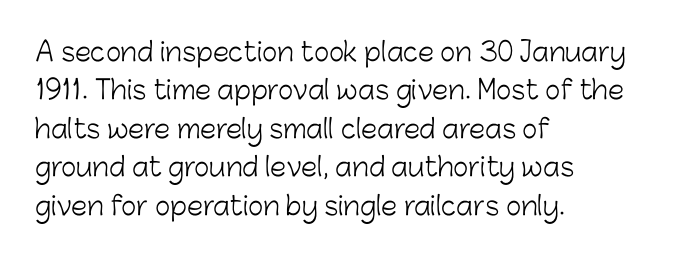
{"italic": "no", "bold": "no", "underline": "no", "align": "left", "line_spacing": "normal", "line_spacing_ratio": 1.48, "letter_spacing": "normal", "letter_spacing_em": 0.0, "glyph_px": 26}
